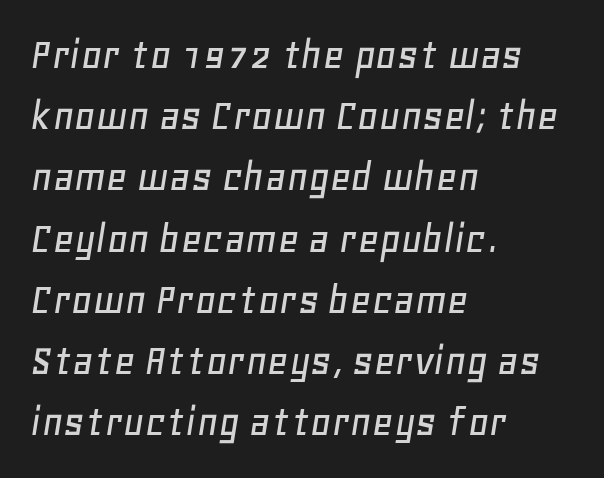
The rendering anchors every line to the left-hand side. Does the lettering tilt? It does — this is italic. This rendering features lettering with no underline. A normal amount of white space separates one row of letters from the next. Do the characters align in a grid? No, the font is proportional. Here the glyphs are tracked normally, forming tight word shapes.
